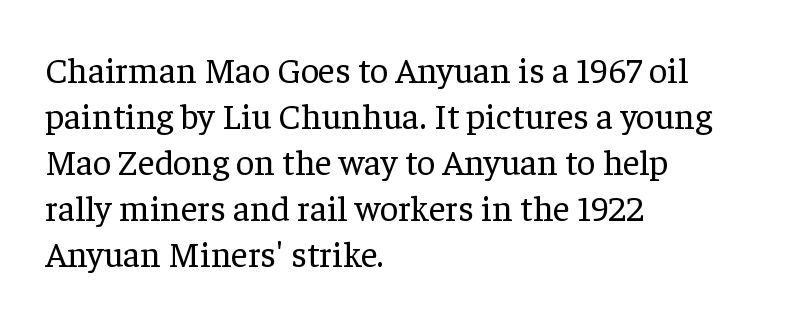
Q: Is the text bold? A: No.
Q: Is the text italic (slanted)? A: No, it is upright.
Q: Is the typeface a serif or a sans-serif typeface? A: Serif.
Q: Is the text underlined? A: No.
Q: How is the paragraph aligned? A: Left-aligned.
Q: Is the spacing between letters normal or unusually wide? A: Normal.
Q: Is the spacing between lines tight, normal or loose? A: Normal.
Q: Width (condensed, normal, or wide)? A: Normal.
Q: Stroke contrast? A: Low.
Q: x-height? A: Medium.
Q: Monospaced? A: No.
